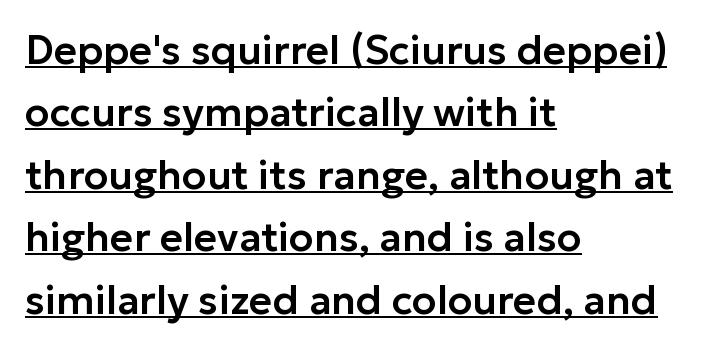
{"serif": "no", "italic": "no", "width": "normal", "stroke_contrast": "low", "x_height": "medium", "monospaced": "no", "underline": "yes", "align": "left", "line_spacing": "normal", "line_spacing_ratio": 1.56, "letter_spacing": "normal", "letter_spacing_em": 0.0, "glyph_px": 40}
